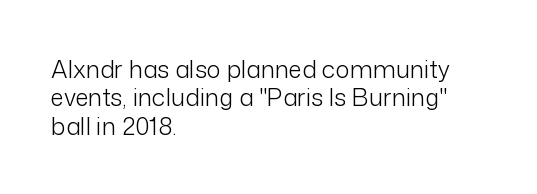
Weight: regular or lighter. The string is rendered with underlining switched off. Nothing unusual about the tracking: characters are spaced as the font intends. The lines are quadded left. Quick note: not italic, upright.
